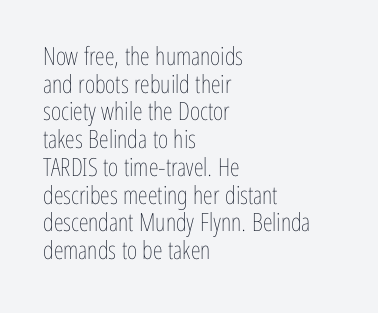
Is there any slant? The stems are plumb. Is the letter spacing exaggerated? No — it looks like the ordinary default. Each new line begins almost immediately beneath the previous one. These lines stack with their left ends in a neat column. Clear beneath every line of the passage. Bold? No — there's no thickening of the strokes.
